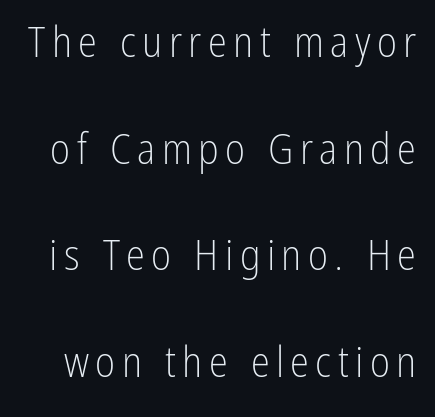
The image shows 43 px light, condensed sans-serif type, upright; set loose line spacing (2.48x), not underlined; low stroke contrast and a medium x-height.
